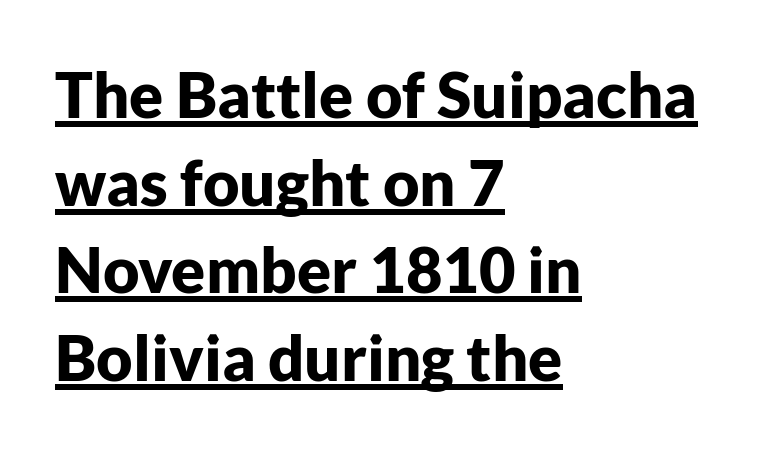
{"serif": "no", "italic": "no", "bold": "yes", "weight": "bold", "width": "normal", "stroke_contrast": "low", "x_height": "medium", "monospaced": "no", "underline": "yes", "align": "left", "line_spacing": "normal", "line_spacing_ratio": 1.39, "letter_spacing": "normal", "letter_spacing_em": 0.0, "glyph_px": 63}
